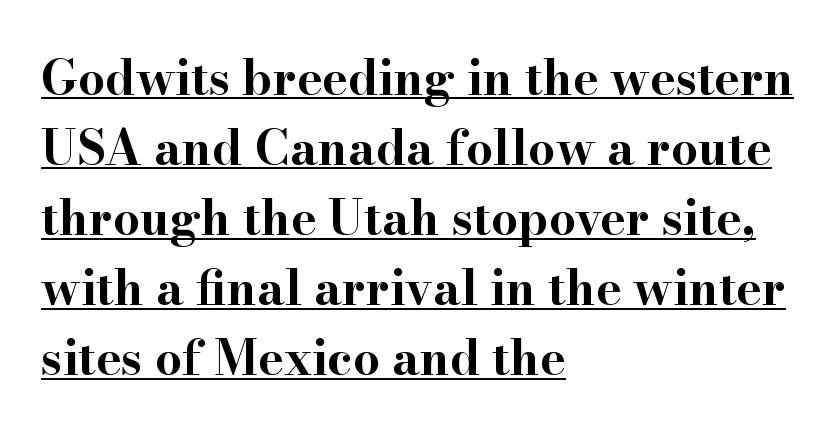
{"serif": "yes", "italic": "no", "bold": "yes", "weight": "bold", "width": "wide", "stroke_contrast": "high", "x_height": "small", "monospaced": "no", "underline": "yes", "align": "left", "line_spacing": "normal", "line_spacing_ratio": 1.46, "letter_spacing": "normal", "letter_spacing_em": 0.0, "glyph_px": 48}
